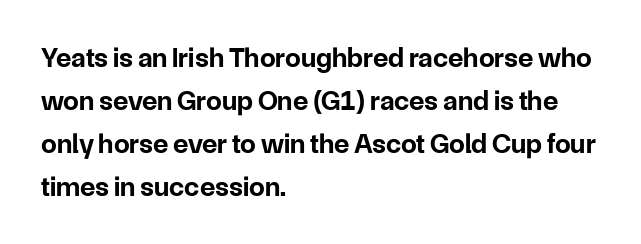
Q: Is the text bold? A: Yes.
Q: Is the text italic (slanted)? A: No, it is upright.
Q: Is the typeface a serif or a sans-serif typeface? A: Sans-serif.
Q: Is the text underlined? A: No.
Q: How is the paragraph aligned? A: Left-aligned.
Q: Is the spacing between letters normal or unusually wide? A: Normal.
Q: Is the spacing between lines tight, normal or loose? A: Normal.
Q: Width (condensed, normal, or wide)? A: Normal.
Q: Stroke contrast? A: Low.
Q: x-height? A: Medium.
Q: Monospaced? A: No.
